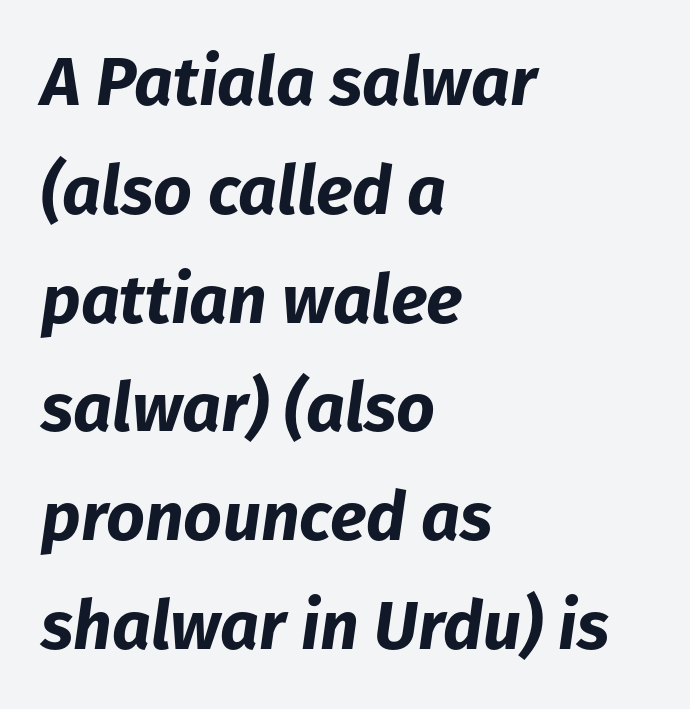
The image shows 68 px bold type, italic (leaning right); set left-aligned, normal line spacing (1.6x), normal letter spacing, not underlined; low stroke contrast and a medium x-height.
